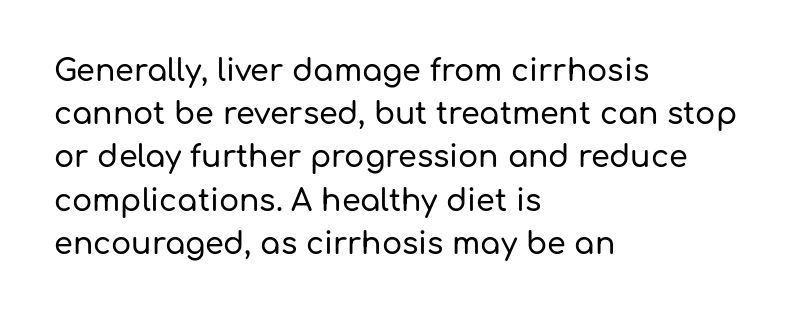
{"serif": "no", "italic": "no", "width": "normal", "stroke_contrast": "low", "x_height": "medium", "monospaced": "no", "underline": "no", "align": "left", "line_spacing": "normal", "line_spacing_ratio": 1.44, "letter_spacing": "normal", "letter_spacing_em": 0.0, "glyph_px": 30}
